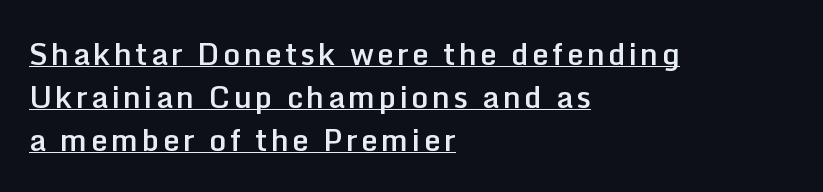
The image shows 30 px semibold sans-serif type, upright; set left-aligned, normal line spacing (1.43x), underlined; low stroke contrast and a medium x-height.
